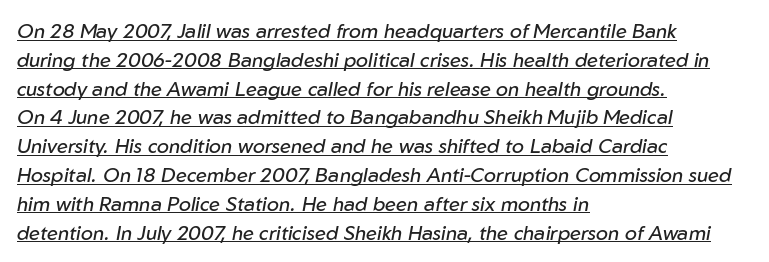
The image shows 20 px text type, italic (leaning right); set left-aligned, normal line spacing (1.44x), normal letter spacing, underlined.
